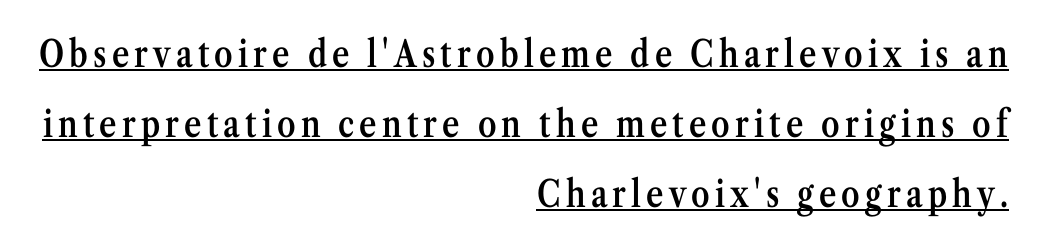
Q: Is the text bold? A: Semi-bold.
Q: Is the text italic (slanted)? A: No, it is upright.
Q: Is the typeface a serif or a sans-serif typeface? A: Serif.
Q: Is the text underlined? A: Yes.
Q: How is the paragraph aligned? A: Right-aligned.
Q: Width (condensed, normal, or wide)? A: Condensed.
Q: Stroke contrast? A: Medium.
Q: x-height? A: Medium.
Q: Monospaced? A: No.
